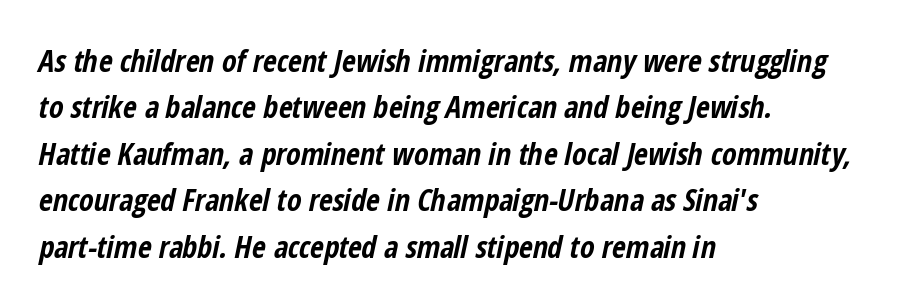
{"italic": "yes", "lean": "right", "slant_degrees": 12, "bold": "yes", "weight": "bold", "width": "condensed", "stroke_contrast": "low", "x_height": "medium", "monospaced": "no", "underline": "no", "align": "left", "line_spacing": "normal", "line_spacing_ratio": 1.55, "letter_spacing": "normal", "letter_spacing_em": 0.0, "glyph_px": 30}
